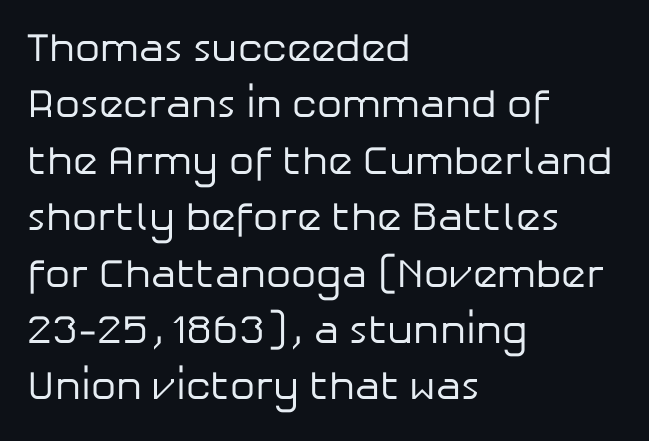
{"serif": "no", "italic": "no", "bold": "no", "weight": "regular", "width": "normal", "stroke_contrast": "low", "x_height": "medium", "monospaced": "no", "underline": "no", "align": "left", "line_spacing": "normal", "line_spacing_ratio": 1.41, "letter_spacing": "normal", "letter_spacing_em": 0.0, "glyph_px": 40}
